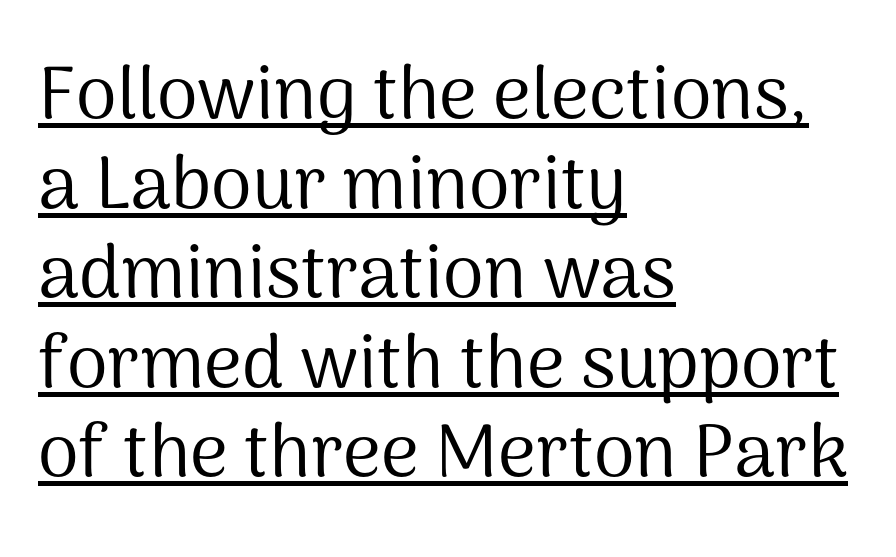
The image shows 74 px regular-weight sans-serif type, upright; set left-aligned, line spacing 1.21x, normal letter spacing, underlined; medium stroke contrast and a medium x-height.
